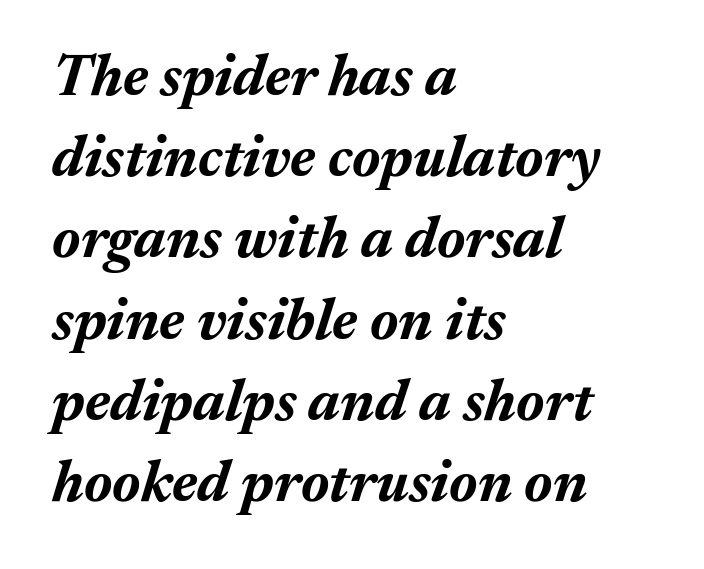
The image shows 58 px bold type, italic (leaning right); set left-aligned, normal line spacing (1.4x), normal letter spacing, not underlined; medium stroke contrast and a medium x-height.
